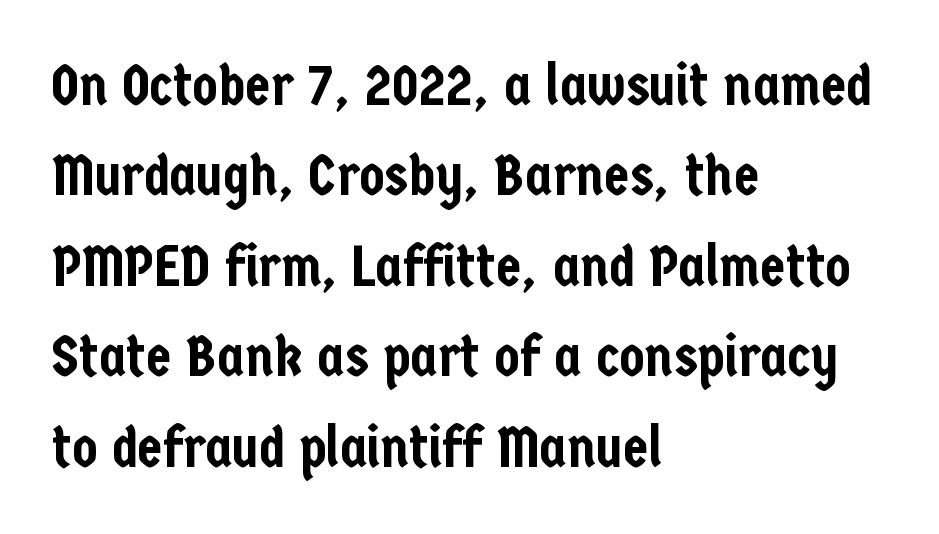
Q: Is the text italic (slanted)? A: No, it is upright.
Q: Is the typeface a serif or a sans-serif typeface? A: Sans-serif.
Q: Is the text underlined? A: No.
Q: How is the paragraph aligned? A: Left-aligned.
Q: Is the spacing between letters normal or unusually wide? A: Normal.
Q: Is the spacing between lines tight, normal or loose? A: Normal.
Q: Width (condensed, normal, or wide)? A: Condensed.
Q: Stroke contrast? A: Low.
Q: x-height? A: Medium.
Q: Monospaced? A: No.
